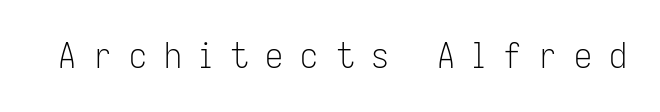
Q: Is the text bold? A: No.
Q: Is the text italic (slanted)? A: No, it is upright.
Q: Is the typeface a serif or a sans-serif typeface? A: Sans-serif.
Q: Is the text underlined? A: No.
Q: Is the spacing between letters normal or unusually wide? A: Unusually wide.
Q: Width (condensed, normal, or wide)? A: Condensed.
Q: Stroke contrast? A: Low.
Q: x-height? A: Medium.
Q: Monospaced? A: No.
